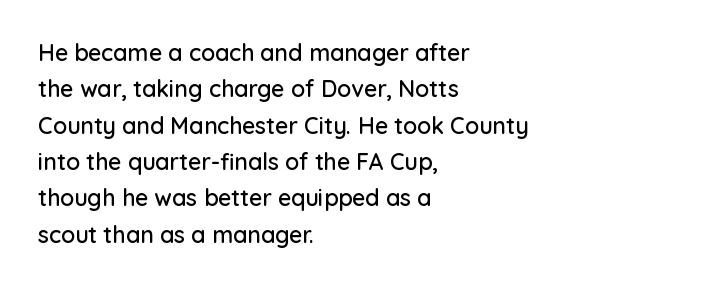
Style check: upright. Honestly, the letter spacing is just normal — you wouldn't notice it. Short and long lines alike share a common starting point at left. Any mark beneath the type? The region is blank. Interline gaps are of average width in this sample.
